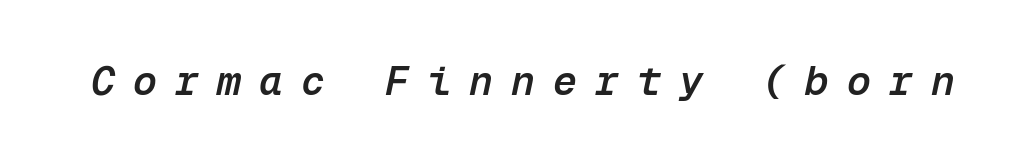
You could only call the tracking loose — the letters float apart. The zone under the glyphs is completely vacant. The face used here is monospaced, like something from a code editor. The letters are slanted; this is an italic face.
